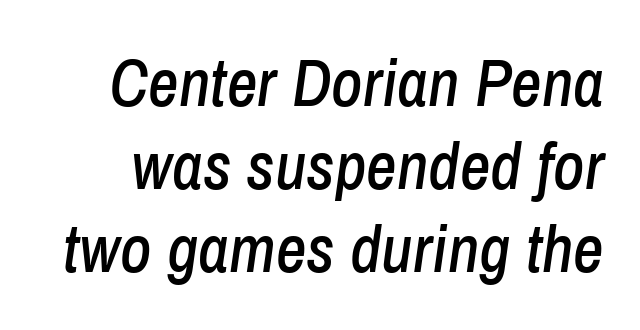
Letter spacing: default. Bare-footed words on every line. The rendering applies a slant to the glyphs. Is this a fixed-width face? No — the glyphs have proportional, varying widths.
